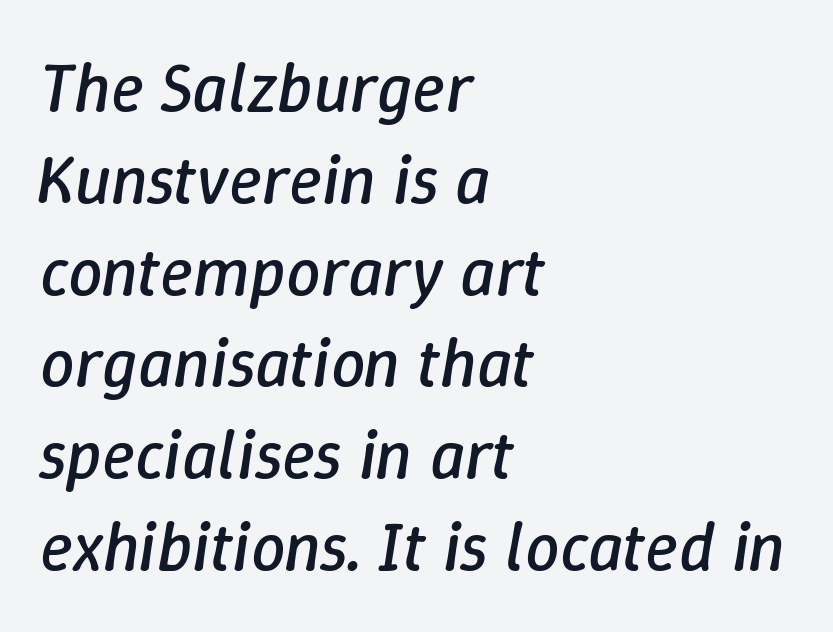
{"italic": "yes", "lean": "right", "slant_degrees": 9, "bold": "no", "weight": "regular", "width": "normal", "stroke_contrast": "low", "x_height": "medium", "monospaced": "no", "underline": "no", "align": "left", "line_spacing": "normal", "line_spacing_ratio": 1.33, "letter_spacing": "normal", "letter_spacing_em": 0.0, "glyph_px": 69}
